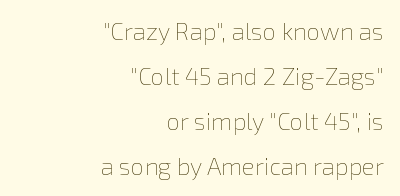
The image shows 24 px text type, upright; set right-aligned, line spacing 1.87x, normal letter spacing, not underlined.
